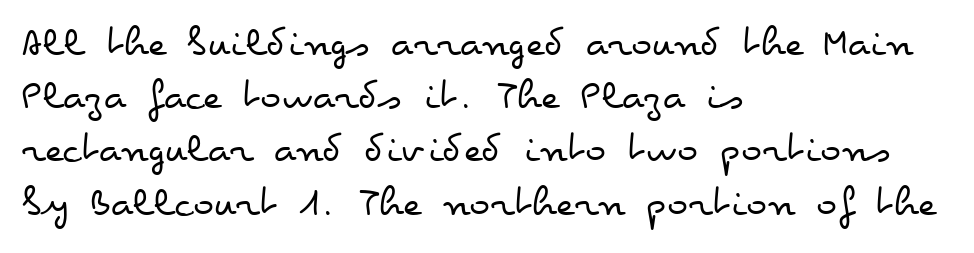
{"italic": "no", "bold": "no", "weight": "regular", "width": "wide", "stroke_contrast": "low", "x_height": "small", "monospaced": "no", "underline": "no", "align": "left", "line_spacing_ratio": 1.21, "letter_spacing": "normal", "letter_spacing_em": 0.0, "glyph_px": 44}
